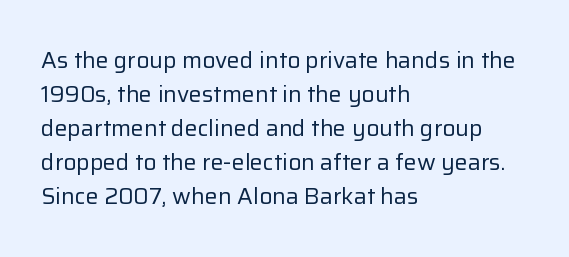
The type sits square on the baseline with zero lean. Stem width sits at or under what a default text font uses. Horizontally, the lines are justified to the leading edge only. This sample keeps an unexceptional amount of space between lines. The space beneath each line is pristine and unruled. There is no visible air inserted between adjacent glyphs.
